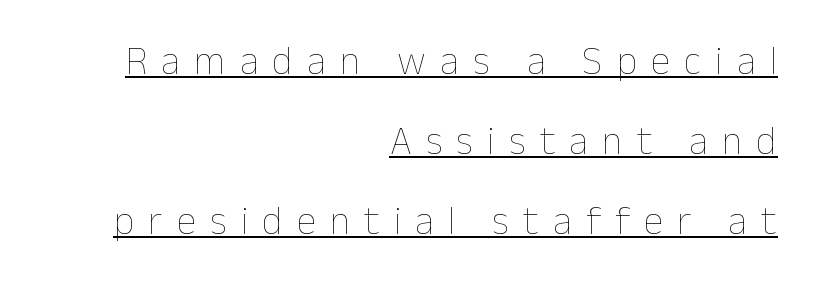
Q: Is the text bold? A: No.
Q: Is the text italic (slanted)? A: No, it is upright.
Q: Is the text underlined? A: Yes.
Q: How is the paragraph aligned? A: Right-aligned.
Q: Is the spacing between letters normal or unusually wide? A: Unusually wide.
Q: Is the spacing between lines tight, normal or loose? A: Loose.
Q: Width (condensed, normal, or wide)? A: Normal.
Q: Stroke contrast? A: Low.
Q: x-height? A: Medium.
Q: Monospaced? A: No.
